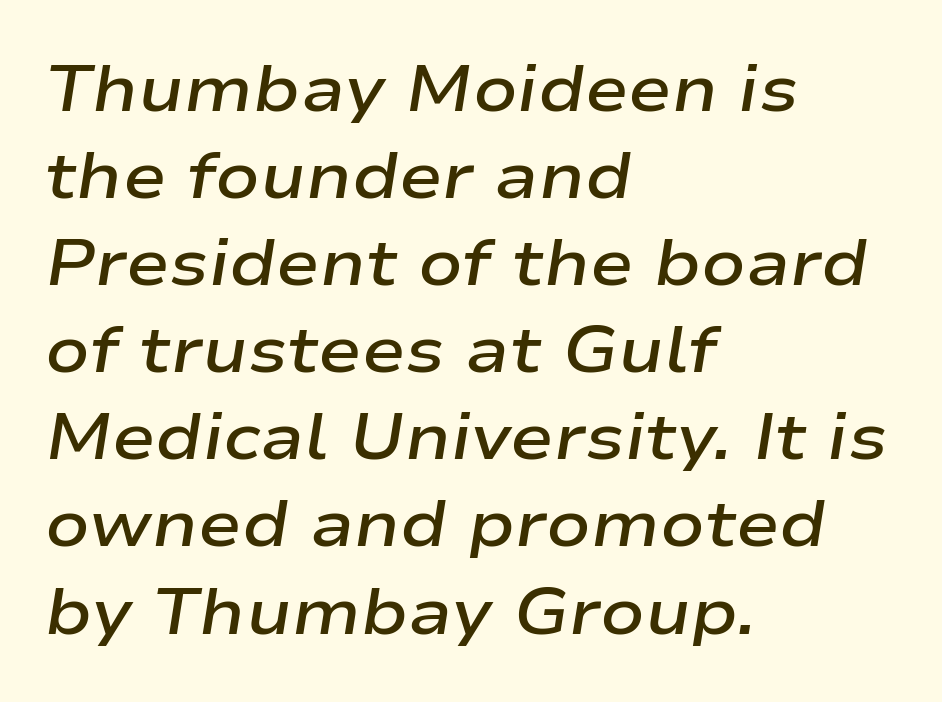
{"italic": "yes", "lean": "right", "slant_degrees": 9, "bold": "semi", "weight": "semibold", "width": "wide", "stroke_contrast": "low", "x_height": "medium", "monospaced": "no", "underline": "no", "align": "left", "line_spacing": "normal", "line_spacing_ratio": 1.34, "letter_spacing": "normal", "letter_spacing_em": 0.0, "glyph_px": 65}
